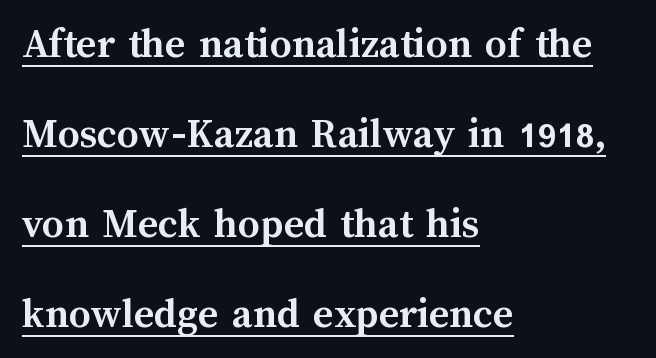
{"italic": "no", "bold": "yes", "weight": "semibold", "width": "normal", "stroke_contrast": "medium", "x_height": "medium", "monospaced": "no", "underline": "yes", "align": "left", "line_spacing": "loose", "line_spacing_ratio": 2.09, "letter_spacing": "normal", "letter_spacing_em": 0.0, "glyph_px": 43}
